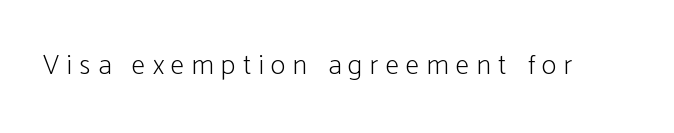
Q: Is the text bold? A: No.
Q: Is the text italic (slanted)? A: No, it is upright.
Q: Is the typeface a serif or a sans-serif typeface? A: Sans-serif.
Q: Is the text underlined? A: No.
Q: Is the spacing between letters normal or unusually wide? A: Unusually wide.
Q: Width (condensed, normal, or wide)? A: Condensed.
Q: Stroke contrast? A: Low.
Q: x-height? A: Medium.
Q: Monospaced? A: No.
